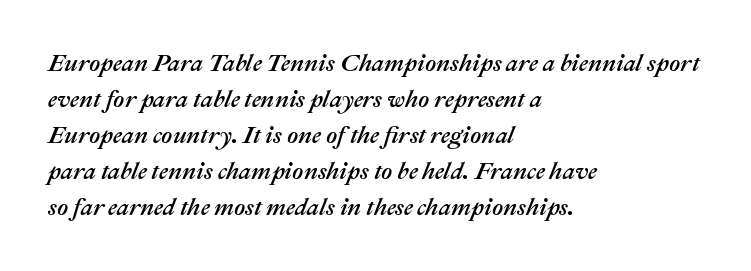
Q: Is the text italic (slanted)? A: Yes, it leans right by about 22 degrees.
Q: Is the text underlined? A: No.
Q: How is the paragraph aligned? A: Left-aligned.
Q: Is the spacing between letters normal or unusually wide? A: Normal.
Q: Is the spacing between lines tight, normal or loose? A: Normal.
